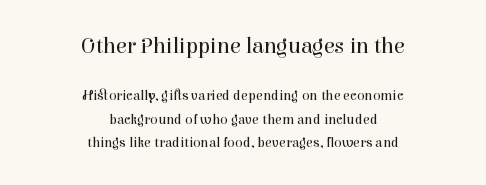
The image shows 22 px text type, upright; set centered, normal line spacing (1.67x), normal letter spacing, not underlined; the first (top) block is 1.57x larger.
